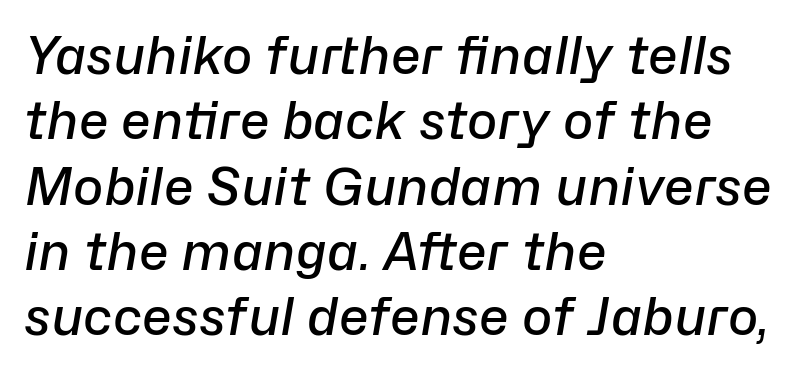
Q: Is the text bold? A: Semi-bold.
Q: Is the text italic (slanted)? A: Yes, it leans right by about 10 degrees.
Q: Is the text underlined? A: No.
Q: How is the paragraph aligned? A: Left-aligned.
Q: Is the spacing between letters normal or unusually wide? A: Normal.
Q: Is the spacing between lines tight, normal or loose? A: Normal.
Q: Width (condensed, normal, or wide)? A: Normal.
Q: Stroke contrast? A: Low.
Q: x-height? A: Medium.
Q: Monospaced? A: No.
